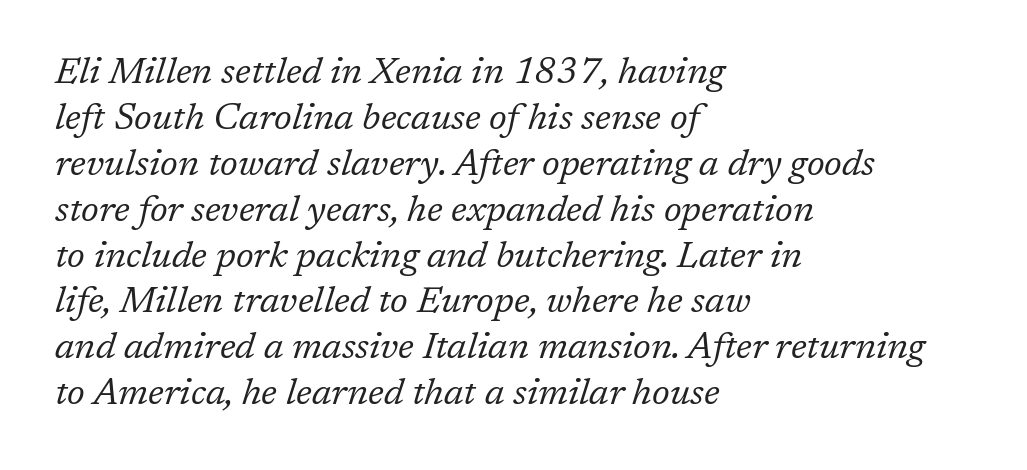
The image shows 37 px regular-weight serif type, italic (leaning right); set left-aligned, line spacing 1.24x, normal letter spacing, not underlined; low stroke contrast and a medium x-height.
